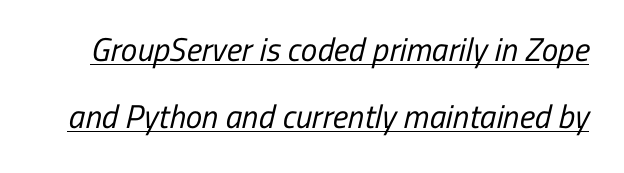
The image shows 33 px regular-weight, condensed sans-serif type; set loose line spacing (2.02x), normal letter spacing, underlined; low stroke contrast and a medium x-height.
